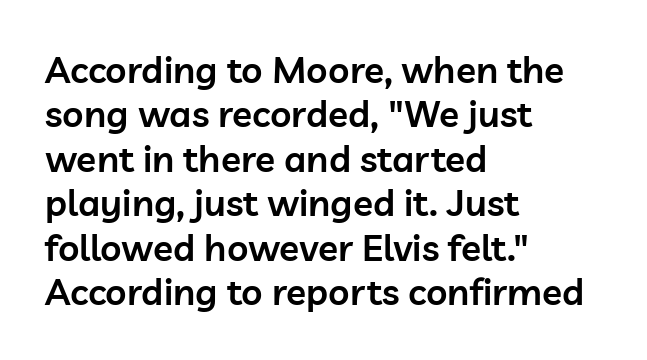
{"serif": "no", "italic": "no", "bold": "semi", "weight": "semibold", "width": "normal", "stroke_contrast": "low", "x_height": "medium", "monospaced": "no", "underline": "no", "align": "left", "line_spacing_ratio": 1.2, "letter_spacing": "normal", "letter_spacing_em": 0.0, "glyph_px": 37}
